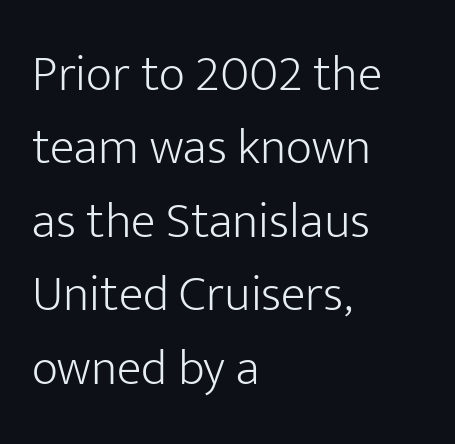
Q: Is the text bold? A: No.
Q: Is the text italic (slanted)? A: No, it is upright.
Q: Is the typeface a serif or a sans-serif typeface? A: Sans-serif.
Q: Is the text underlined? A: No.
Q: How is the paragraph aligned? A: Left-aligned.
Q: Is the spacing between letters normal or unusually wide? A: Normal.
Q: Is the spacing between lines tight, normal or loose? A: Normal.
Q: Width (condensed, normal, or wide)? A: Normal.
Q: Stroke contrast? A: Low.
Q: x-height? A: Medium.
Q: Monospaced? A: No.
